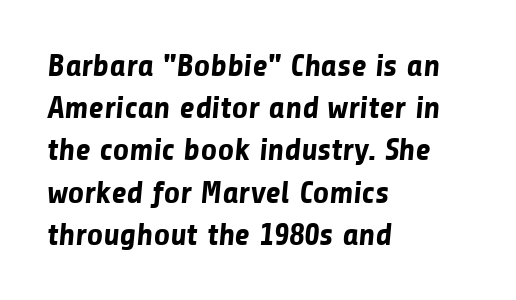
{"serif": "no", "bold": "yes", "weight": "bold", "width": "normal", "stroke_contrast": "low", "x_height": "medium", "monospaced": "no", "underline": "no", "align": "left", "line_spacing": "normal", "line_spacing_ratio": 1.32, "letter_spacing": "normal", "letter_spacing_em": 0.0, "glyph_px": 32}
